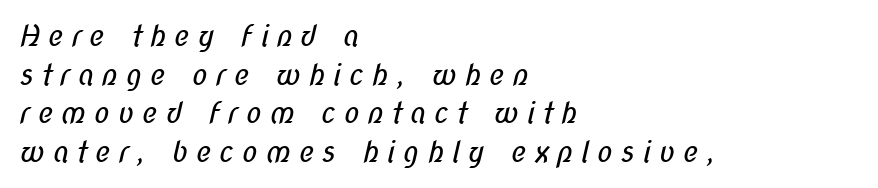
These lines are composed in type without serifs. One glance says typical: line gaps are just what's usual. Only glyphs here, with clear space below each row. Caption: face not bold, strokes unweighted. Leftover space on each line is placed entirely after the last word.
